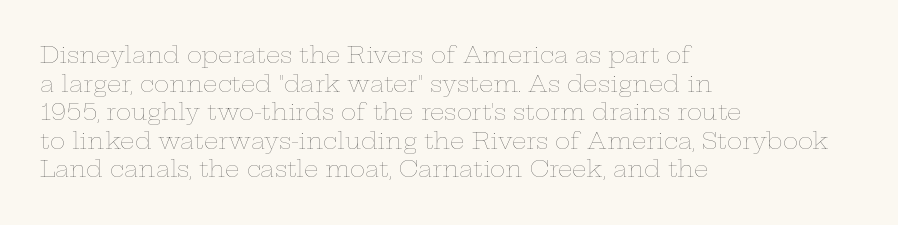
Q: Is the text bold? A: No.
Q: Is the text italic (slanted)? A: No, it is upright.
Q: Is the text underlined? A: No.
Q: How is the paragraph aligned? A: Left-aligned.
Q: Is the spacing between letters normal or unusually wide? A: Normal.
